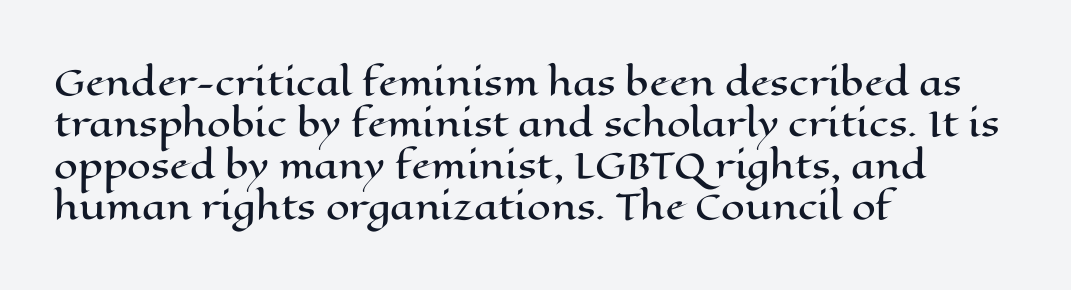
Q: Is the text italic (slanted)? A: No, it is upright.
Q: Is the text underlined? A: No.
Q: How is the paragraph aligned? A: Left-aligned.
Q: Is the spacing between letters normal or unusually wide? A: Normal.
Q: Width (condensed, normal, or wide)? A: Wide.
Q: Stroke contrast? A: High.
Q: x-height? A: Medium.
Q: Monospaced? A: No.
